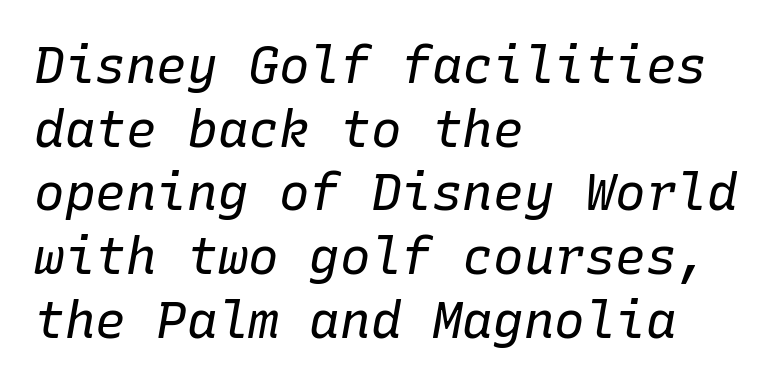
{"italic": "yes", "lean": "right", "slant_degrees": 10, "bold": "no", "weight": "regular", "width": "normal", "stroke_contrast": "low", "x_height": "medium", "monospaced": "yes", "underline": "no", "align": "left", "line_spacing": "normal", "line_spacing_ratio": 1.25, "letter_spacing": "normal", "letter_spacing_em": 0.0, "glyph_px": 51}
